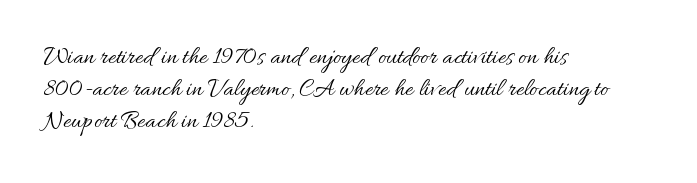
{"bold": "no", "underline": "no", "align": "left", "line_spacing": "normal", "line_spacing_ratio": 1.29, "letter_spacing": "normal", "letter_spacing_em": 0.0, "glyph_px": 25}
